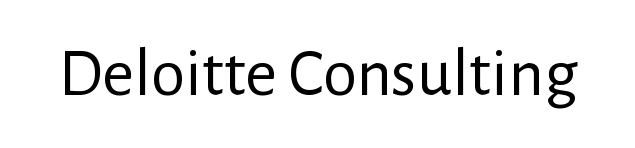
{"serif": "no", "italic": "no", "bold": "no", "weight": "regular", "width": "normal", "stroke_contrast": "low", "x_height": "medium", "monospaced": "no", "underline": "no", "letter_spacing": "normal", "letter_spacing_em": 0.0, "glyph_px": 69}
